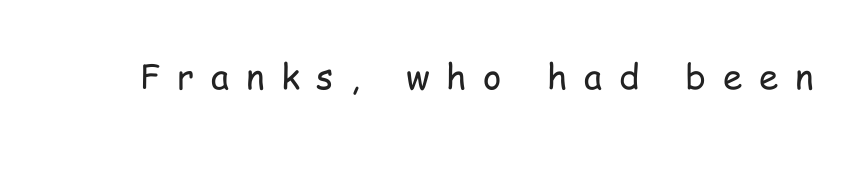
The image shows 35 px regular-weight, condensed sans-serif type, upright; set unusually wide letter spacing (+0.48 em), not underlined; low stroke contrast and a medium x-height.
